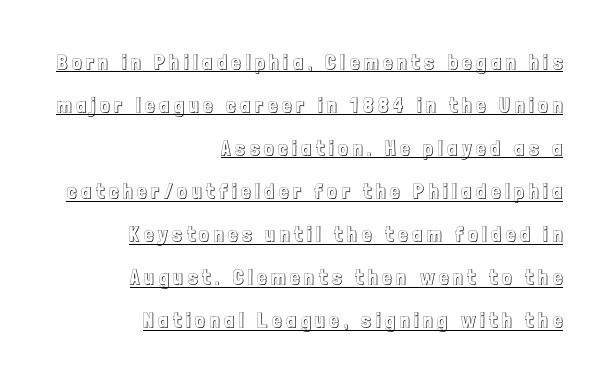
{"italic": "no", "underline": "yes", "align": "right", "line_spacing": "loose", "line_spacing_ratio": 2.05, "letter_spacing": "wide", "letter_spacing_em": 0.23, "glyph_px": 21}
